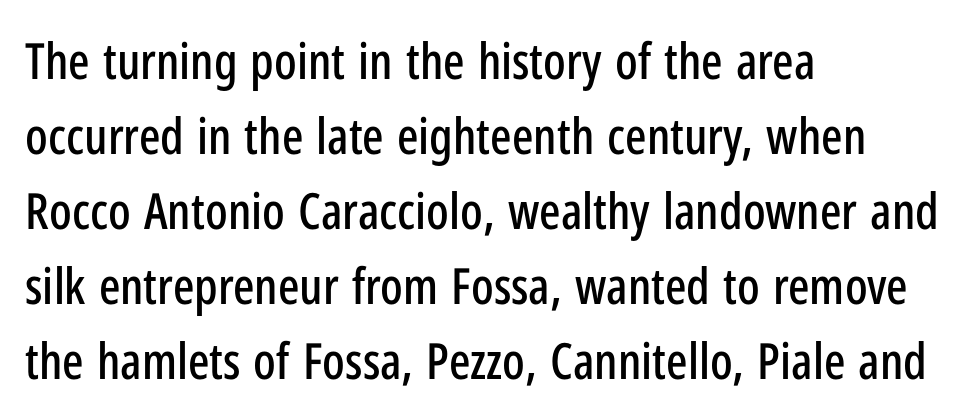
The image shows 50 px condensed sans-serif type, upright; set left-aligned, normal line spacing (1.5x), normal letter spacing, not underlined; low stroke contrast and a medium x-height.
